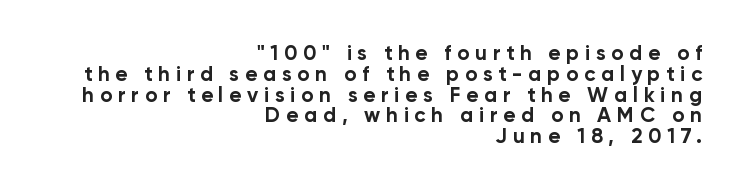
{"italic": "no", "bold": "yes", "underline": "no", "align": "right", "line_spacing": "tight", "line_spacing_ratio": 0.99, "letter_spacing": "wide", "letter_spacing_em": 0.27, "glyph_px": 21}
